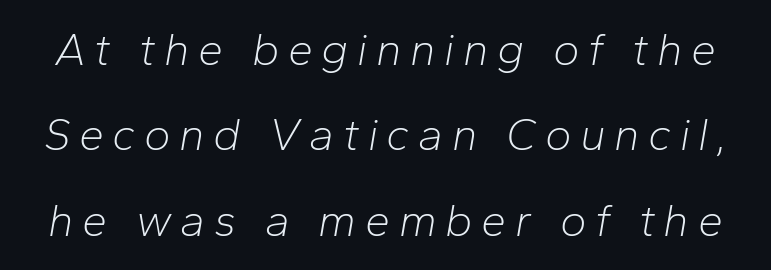
The image shows 45 px light type, italic (leaning right); set loose line spacing (1.9x), not underlined; low stroke contrast and a medium x-height.
